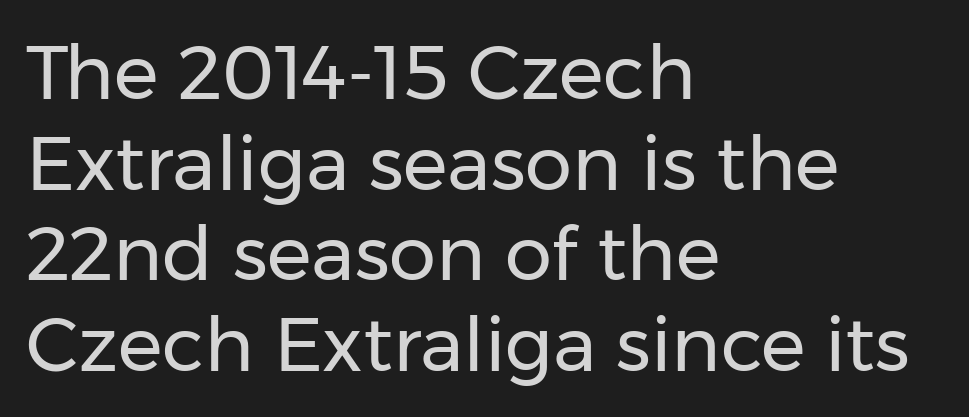
Q: Is the text bold? A: No.
Q: Is the text italic (slanted)? A: No, it is upright.
Q: Is the typeface a serif or a sans-serif typeface? A: Sans-serif.
Q: Is the text underlined? A: No.
Q: How is the paragraph aligned? A: Left-aligned.
Q: Is the spacing between letters normal or unusually wide? A: Normal.
Q: Width (condensed, normal, or wide)? A: Normal.
Q: Stroke contrast? A: Low.
Q: x-height? A: Medium.
Q: Monospaced? A: No.
